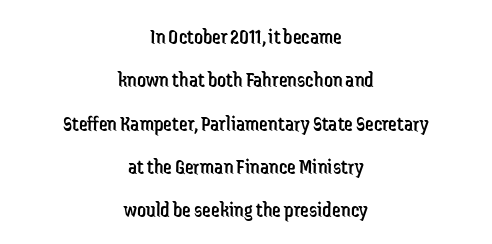
In terms of letterspacing, this is plain default setting. Is there any slant? The stems are plumb. Rows of type keep a wide berth in the vertical direction. A clean baseline with only descenders dipping below it. Is the stroke heavy? The answer is a plain regular-or-lighter. Line starts and ends both wander, symmetrically.
